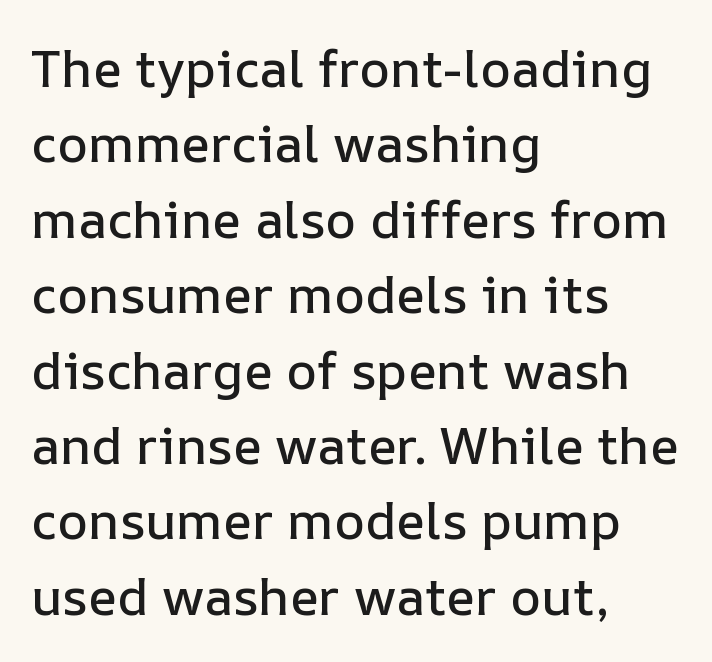
The image shows 52 px text type, upright; set left-aligned, normal line spacing (1.45x), normal letter spacing, not underlined; low stroke contrast and a medium x-height.
